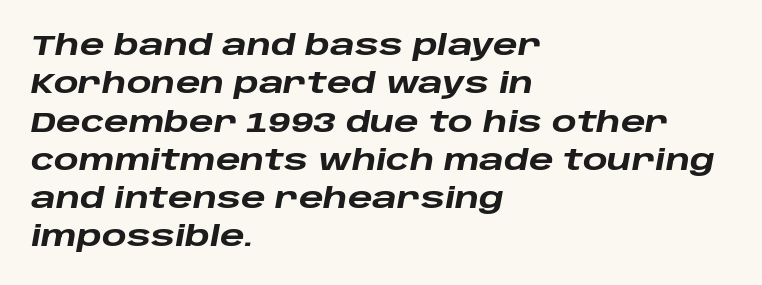
A clean baseline with only descenders dipping below it. The line-height multiplier appears to be the usual default. Heavy-handed strokes throughout: this text is bold. These lines are rendered in a variable-pitch font.
